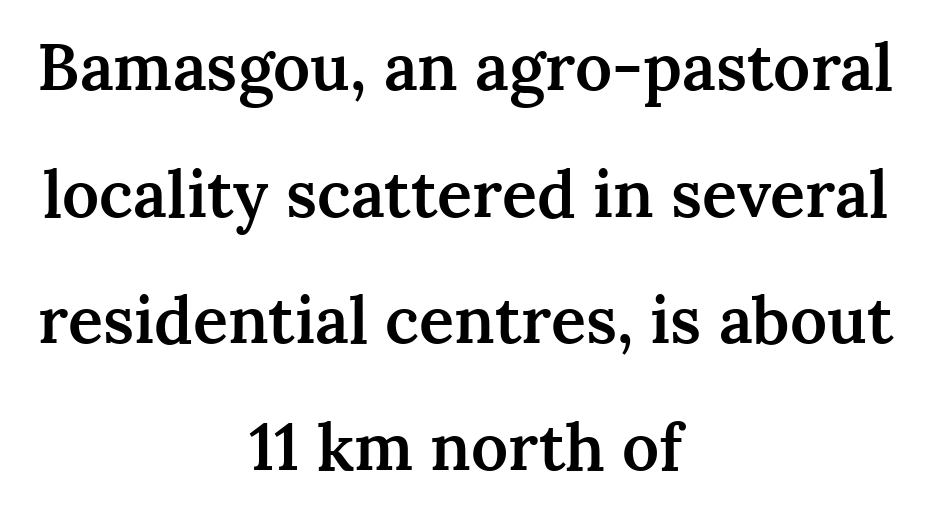
Q: Is the text bold? A: Semi-bold.
Q: Is the text italic (slanted)? A: No, it is upright.
Q: Is the typeface a serif or a sans-serif typeface? A: Serif.
Q: Is the text underlined? A: No.
Q: How is the paragraph aligned? A: Centered.
Q: Is the spacing between letters normal or unusually wide? A: Normal.
Q: Is the spacing between lines tight, normal or loose? A: Loose.
Q: Width (condensed, normal, or wide)? A: Normal.
Q: Stroke contrast? A: Medium.
Q: x-height? A: Medium.
Q: Monospaced? A: No.
